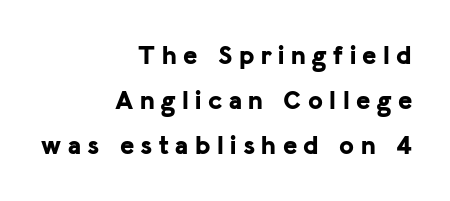
Regular leading. This rendering features lettering with no underline. All the whitespace from short lines collects on the left. You could only call the tracking loose — the letters float apart. Emphasis by weight is at full strength: bold.
